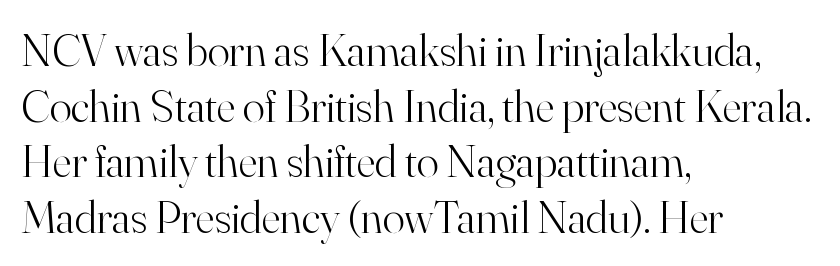
Q: Is the text bold? A: No.
Q: Is the text italic (slanted)? A: No, it is upright.
Q: Is the typeface a serif or a sans-serif typeface? A: Serif.
Q: Is the text underlined? A: No.
Q: How is the paragraph aligned? A: Left-aligned.
Q: Is the spacing between letters normal or unusually wide? A: Normal.
Q: Width (condensed, normal, or wide)? A: Normal.
Q: Stroke contrast? A: High.
Q: x-height? A: Small.
Q: Monospaced? A: No.
